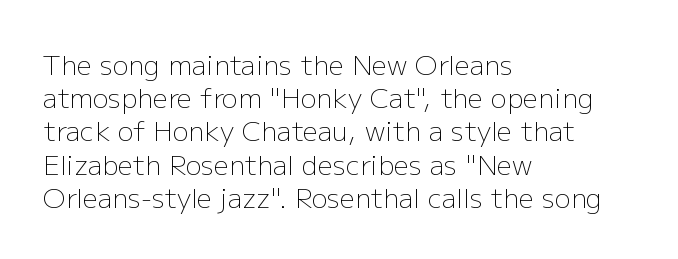
Q: Is the text bold? A: No.
Q: Is the text italic (slanted)? A: No, it is upright.
Q: Is the text underlined? A: No.
Q: How is the paragraph aligned? A: Left-aligned.
Q: Is the spacing between letters normal or unusually wide? A: Normal.
